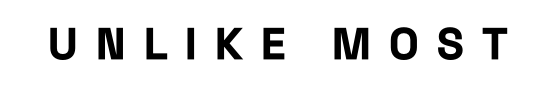
{"serif": "no", "italic": "no", "bold": "yes", "weight": "bold", "width": "condensed", "stroke_contrast": "low", "x_height": "large", "monospaced": "no", "underline": "no", "letter_spacing": "wide", "letter_spacing_em": 0.41, "glyph_px": 44}
